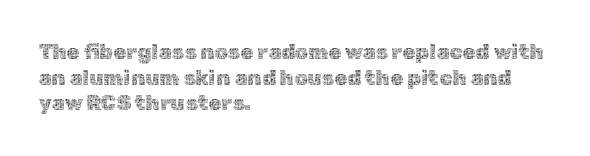
Q: Is the text bold? A: No.
Q: Is the text italic (slanted)? A: No, it is upright.
Q: Is the text underlined? A: No.
Q: How is the paragraph aligned? A: Left-aligned.
Q: Is the spacing between letters normal or unusually wide? A: Normal.
